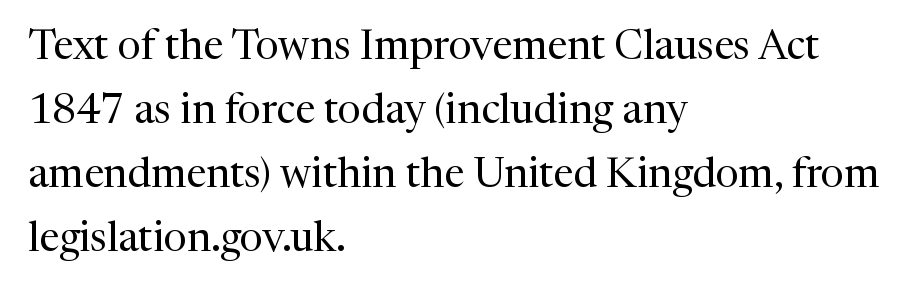
The lines sit at an ordinary, default distance from one another. The glyphs are unaccompanied by any horizontal stroke below them. The weight would be labelled regular, book, light, or lighter still. Do the characters align in a grid? No, the font is proportional. The type sits square on the baseline with zero lean. The rendering shows small feet on the letterforms — a serif design.
